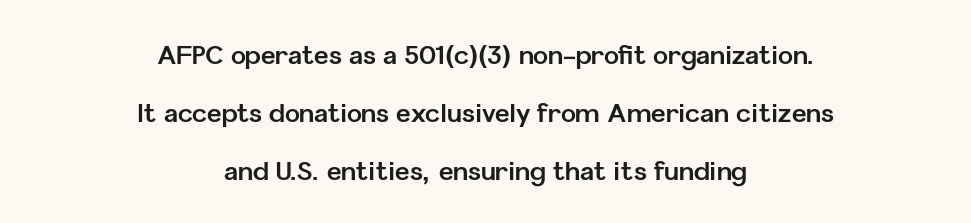
The image shows 25 px bold type, upright; set centered, loose line spacing (2.32x), normal letter spacing, not underlined.
